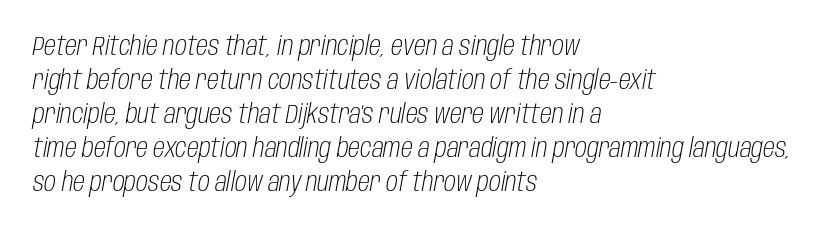
The image shows 27 px text type, italic (leaning right); set left-aligned, normal line spacing (1.26x), normal letter spacing, not underlined.
